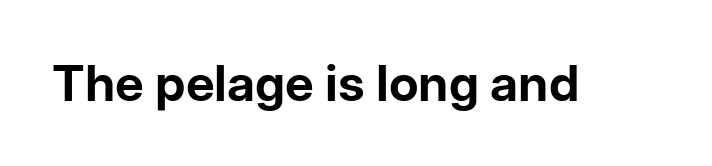
The image shows 50 px bold sans-serif type, upright; set normal letter spacing, not underlined; low stroke contrast and a medium x-height.
